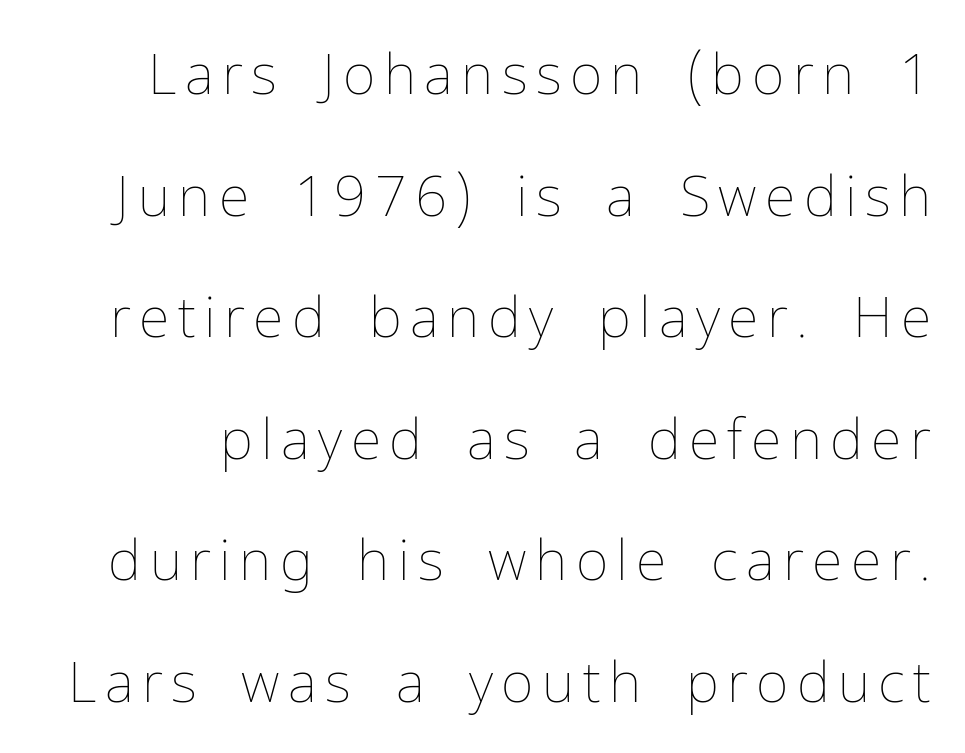
The image shows 56 px thin type, upright; set loose line spacing (2.17x), not underlined; low stroke contrast and a medium x-height.
